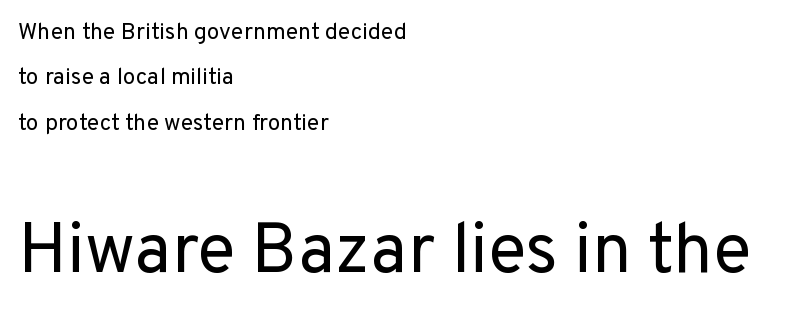
Q: Is the text bold? A: No.
Q: Is the text italic (slanted)? A: No, it is upright.
Q: Is the typeface a serif or a sans-serif typeface? A: Sans-serif.
Q: Is the text underlined? A: No.
Q: How is the paragraph aligned? A: Left-aligned.
Q: Is the spacing between letters normal or unusually wide? A: Normal.
Q: Is the spacing between lines tight, normal or loose? A: Loose.
Q: Which block of text is set in a larger size, the first (top) or the second (bottom)? A: The second (bottom) one.
Q: Width (condensed, normal, or wide)? A: Normal.
Q: Stroke contrast? A: Low.
Q: x-height? A: Medium.
Q: Monospaced? A: No.
